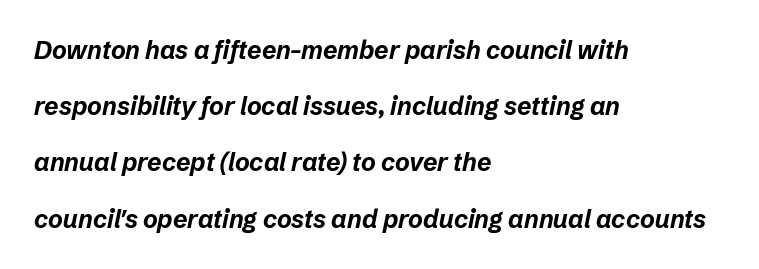
The image shows 25 px bold type, italic (leaning right); set left-aligned, loose line spacing (2.25x), normal letter spacing, not underlined.
